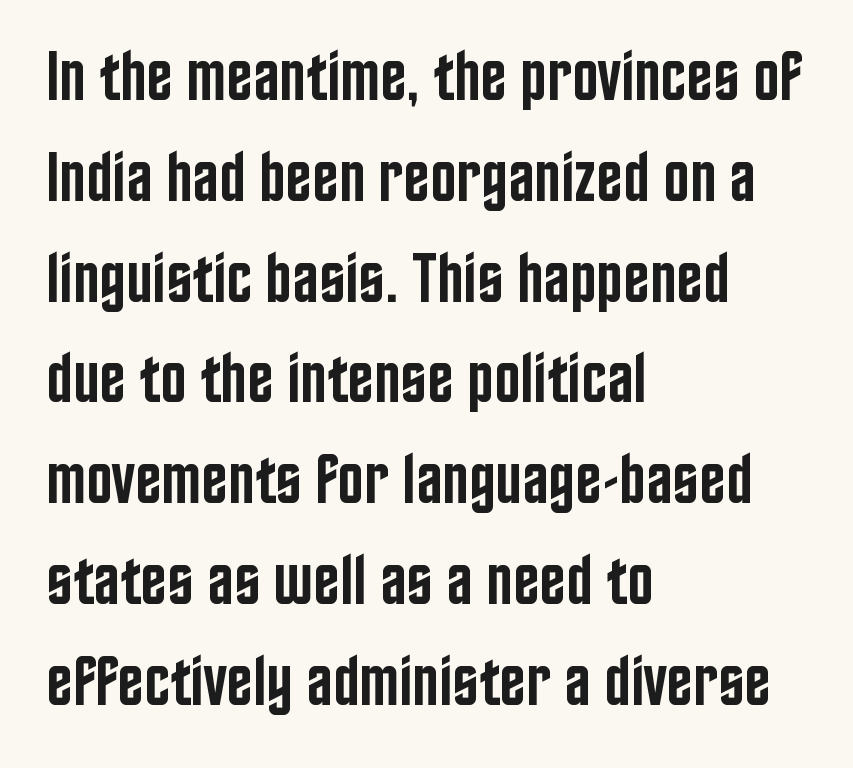
The image shows 70 px semibold, condensed sans-serif type, upright; set left-aligned, normal line spacing (1.44x), normal letter spacing, not underlined; low stroke contrast and a large x-height.
